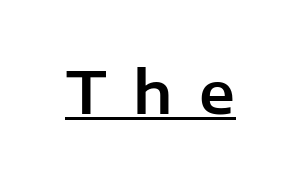
Q: Is the text italic (slanted)? A: No, it is upright.
Q: Is the typeface a serif or a sans-serif typeface? A: Sans-serif.
Q: Is the text underlined? A: Yes.
Q: Is the spacing between letters normal or unusually wide? A: Unusually wide.
Q: Width (condensed, normal, or wide)? A: Normal.
Q: Stroke contrast? A: Low.
Q: x-height? A: Medium.
Q: Monospaced? A: No.
